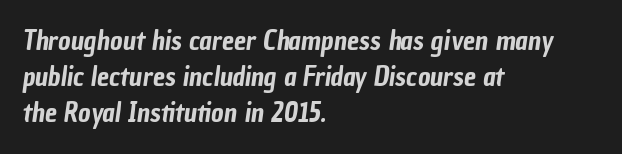
{"underline": "no", "align": "left", "line_spacing": "normal", "line_spacing_ratio": 1.33, "letter_spacing": "normal", "letter_spacing_em": 0.0, "glyph_px": 27}
